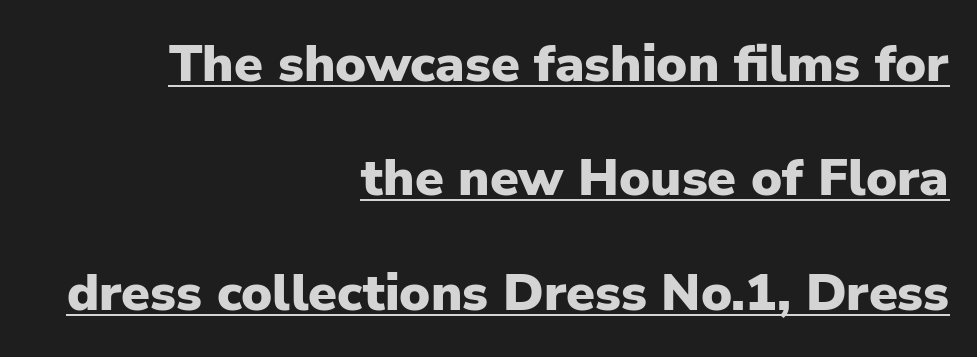
Q: Is the text bold? A: Yes.
Q: Is the text italic (slanted)? A: No, it is upright.
Q: Is the typeface a serif or a sans-serif typeface? A: Sans-serif.
Q: Is the text underlined? A: Yes.
Q: How is the paragraph aligned? A: Right-aligned.
Q: Is the spacing between letters normal or unusually wide? A: Normal.
Q: Is the spacing between lines tight, normal or loose? A: Loose.
Q: Width (condensed, normal, or wide)? A: Normal.
Q: Stroke contrast? A: Low.
Q: x-height? A: Medium.
Q: Monospaced? A: No.
